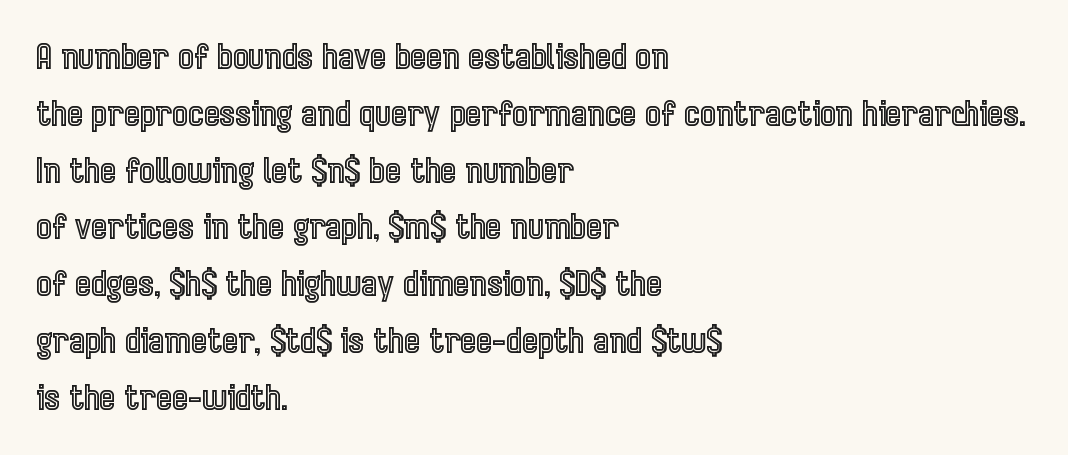
Q: Is the text italic (slanted)? A: No, it is upright.
Q: Is the text underlined? A: No.
Q: How is the paragraph aligned? A: Left-aligned.
Q: Is the spacing between letters normal or unusually wide? A: Normal.
Q: Is the spacing between lines tight, normal or loose? A: Normal.
Q: Width (condensed, normal, or wide)? A: Condensed.
Q: x-height? A: Medium.
Q: Monospaced? A: No.
